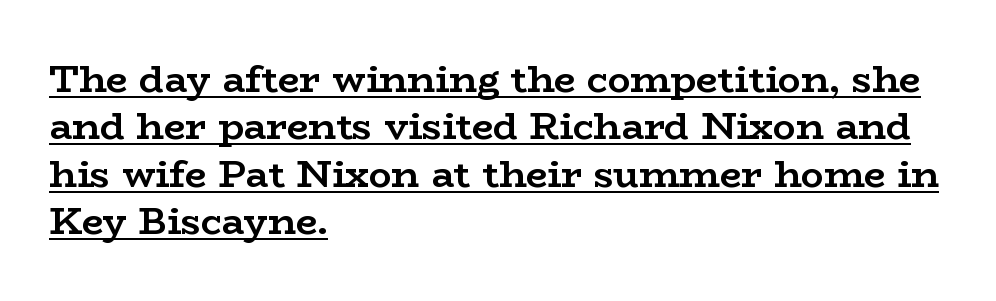
Q: Is the text bold? A: Yes.
Q: Is the text italic (slanted)? A: No, it is upright.
Q: Is the typeface a serif or a sans-serif typeface? A: Serif.
Q: Is the text underlined? A: Yes.
Q: How is the paragraph aligned? A: Left-aligned.
Q: Is the spacing between letters normal or unusually wide? A: Normal.
Q: Is the spacing between lines tight, normal or loose? A: Normal.
Q: Width (condensed, normal, or wide)? A: Wide.
Q: Stroke contrast? A: Low.
Q: x-height? A: Medium.
Q: Monospaced? A: No.
